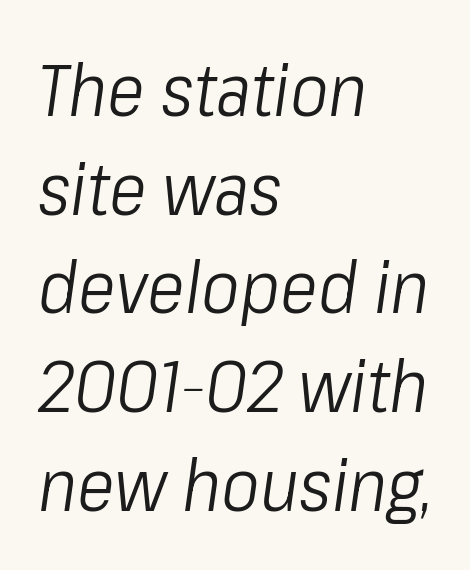
A typesetter would mark this as italic. The baseline area is clear. This rendering leaves character spacing at its baseline value. Baseline-to-baseline distance is the conventional proportion of letter height. A classic flush-left, rag-right setting is used for this passage. Caption: face not bold, strokes unweighted.
